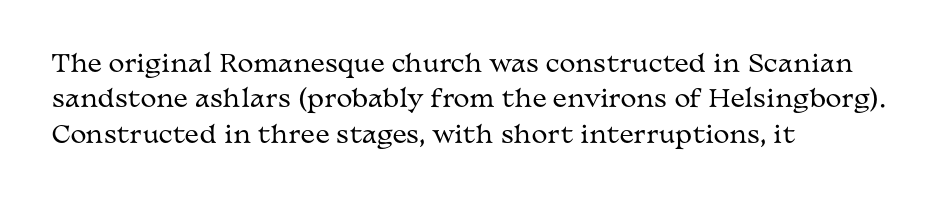
{"italic": "no", "bold": "no", "underline": "no", "align": "left", "line_spacing": "normal", "line_spacing_ratio": 1.47, "letter_spacing": "normal", "letter_spacing_em": 0.0, "glyph_px": 24}
